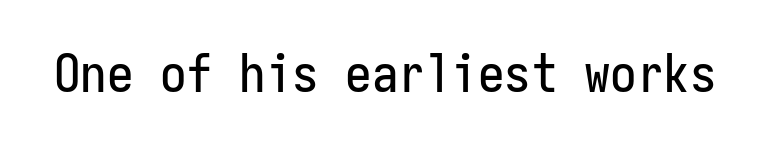
{"serif": "no", "italic": "no", "width": "condensed", "stroke_contrast": "low", "x_height": "medium", "monospaced": "yes", "underline": "no", "letter_spacing": "normal", "letter_spacing_em": 0.0, "glyph_px": 53}
